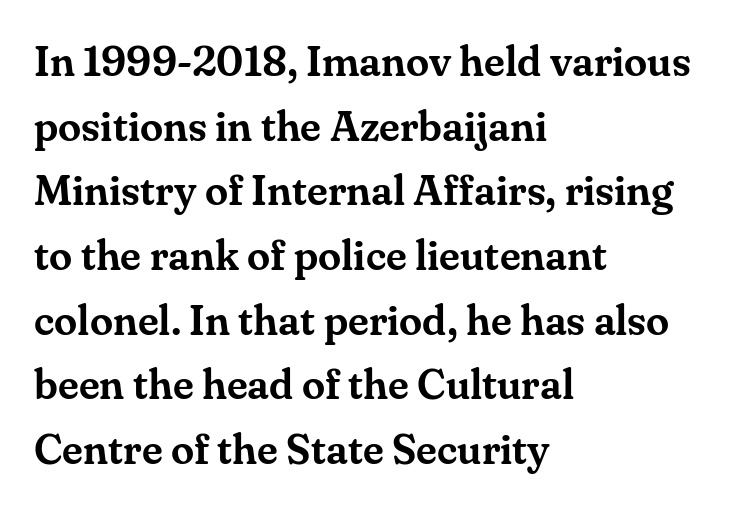
{"serif": "yes", "italic": "no", "width": "normal", "stroke_contrast": "medium", "x_height": "small", "monospaced": "no", "underline": "no", "align": "left", "line_spacing": "normal", "line_spacing_ratio": 1.54, "letter_spacing": "normal", "letter_spacing_em": 0.0, "glyph_px": 42}
